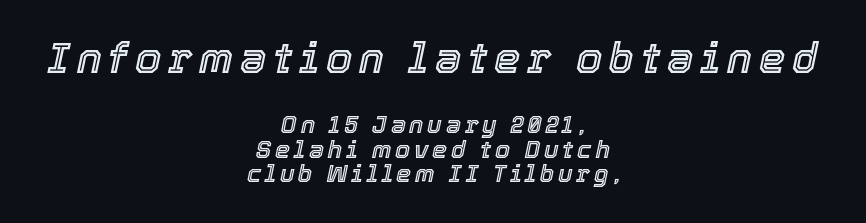
Q: Is the text italic (slanted)? A: Yes, it leans right by about 12 degrees.
Q: Is the text underlined? A: No.
Q: How is the paragraph aligned? A: Centered.
Q: Is the spacing between lines tight, normal or loose? A: Tight.
Q: Which block of text is set in a larger size, the first (top) or the second (bottom)? A: The first (top) one.
Q: Width (condensed, normal, or wide)? A: Normal.
Q: x-height? A: Medium.
Q: Monospaced? A: No.
